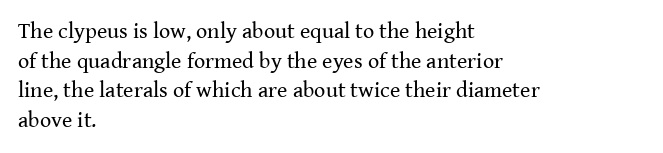
Q: Is the text bold? A: No.
Q: Is the text italic (slanted)? A: No, it is upright.
Q: Is the text underlined? A: No.
Q: How is the paragraph aligned? A: Left-aligned.
Q: Is the spacing between letters normal or unusually wide? A: Normal.
Q: Is the spacing between lines tight, normal or loose? A: Normal.
